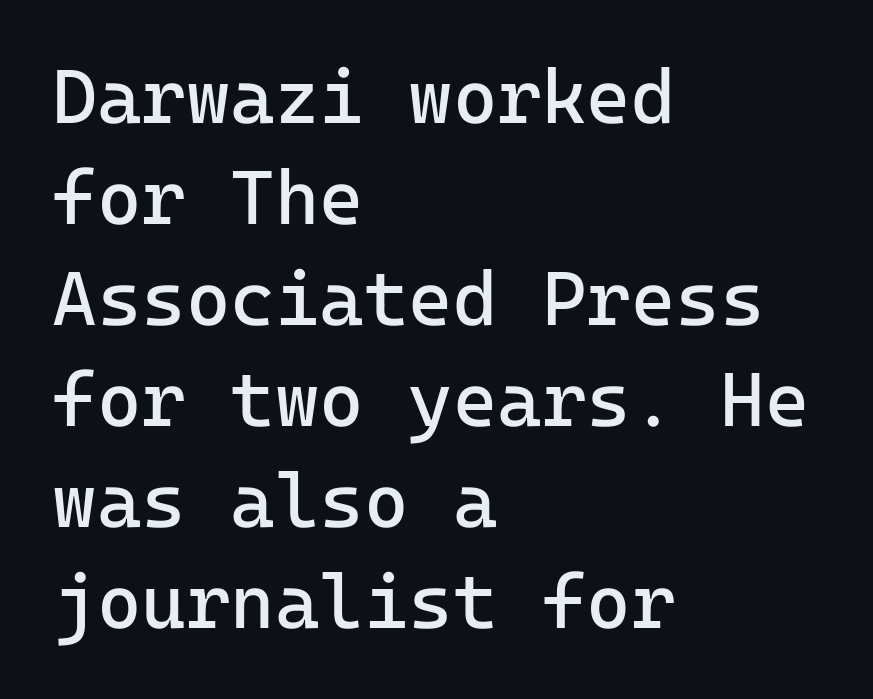
The image shows 76 px regular-weight sans-serif type, upright, monospaced; set left-aligned, normal line spacing (1.33x), normal letter spacing, not underlined; low stroke contrast and a medium x-height.
